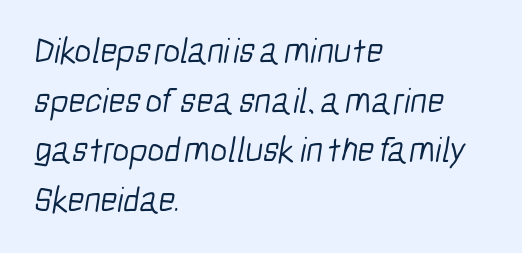
{"serif": "no", "bold": "no", "weight": "light", "width": "condensed", "stroke_contrast": "low", "x_height": "medium", "monospaced": "no", "underline": "no", "align": "left", "line_spacing": "normal", "line_spacing_ratio": 1.38, "letter_spacing": "normal", "letter_spacing_em": 0.0, "glyph_px": 36}
